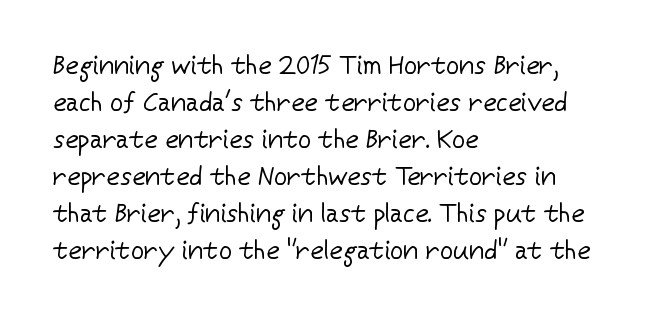
Q: Is the text bold? A: No.
Q: Is the text italic (slanted)? A: No, it is upright.
Q: Is the text underlined? A: No.
Q: How is the paragraph aligned? A: Left-aligned.
Q: Is the spacing between letters normal or unusually wide? A: Normal.
Q: Is the spacing between lines tight, normal or loose? A: Normal.
